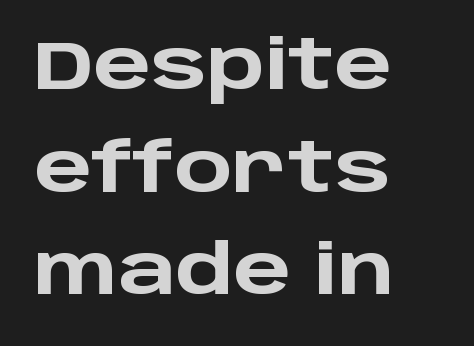
{"serif": "no", "italic": "no", "bold": "yes", "weight": "heavy", "width": "wide", "stroke_contrast": "low", "x_height": "large", "monospaced": "no", "underline": "no", "align": "left", "line_spacing": "normal", "line_spacing_ratio": 1.51, "letter_spacing": "normal", "letter_spacing_em": 0.0, "glyph_px": 68}
